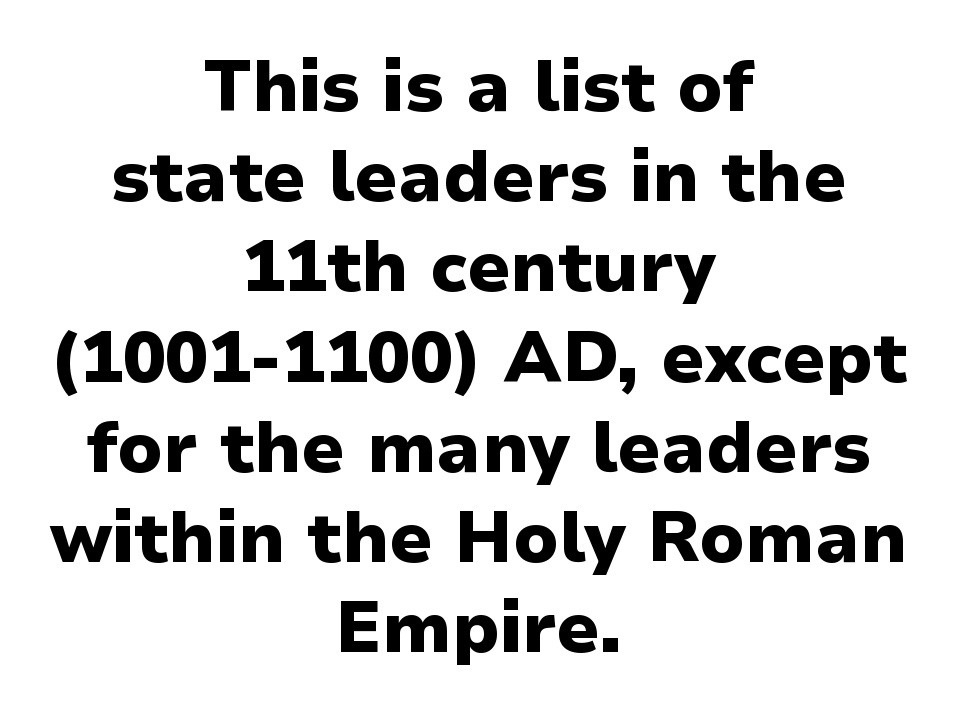
The image shows 71 px heavy sans-serif type, upright; set centered, normal line spacing (1.27x), normal letter spacing, not underlined; low stroke contrast and a medium x-height.
